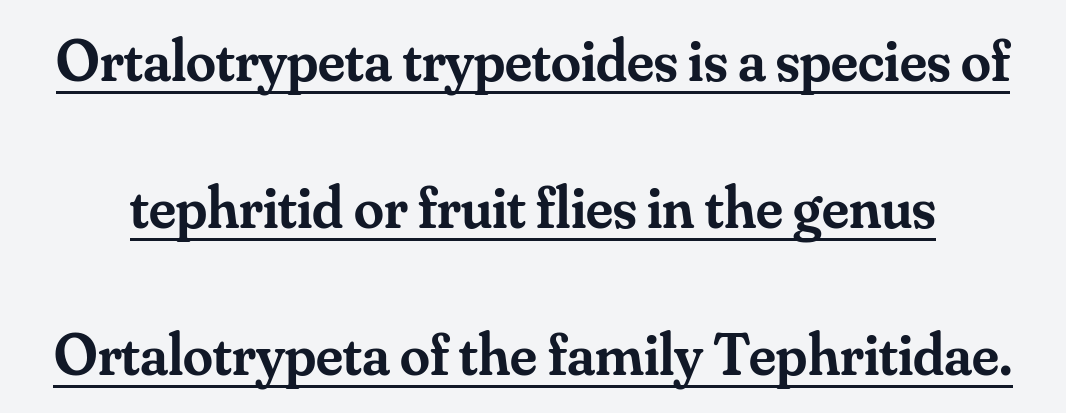
Q: Is the text bold? A: Semi-bold.
Q: Is the text italic (slanted)? A: No, it is upright.
Q: Is the typeface a serif or a sans-serif typeface? A: Serif.
Q: Is the text underlined? A: Yes.
Q: Is the spacing between letters normal or unusually wide? A: Normal.
Q: Is the spacing between lines tight, normal or loose? A: Loose.
Q: Width (condensed, normal, or wide)? A: Normal.
Q: Stroke contrast? A: Medium.
Q: x-height? A: Small.
Q: Monospaced? A: No.
